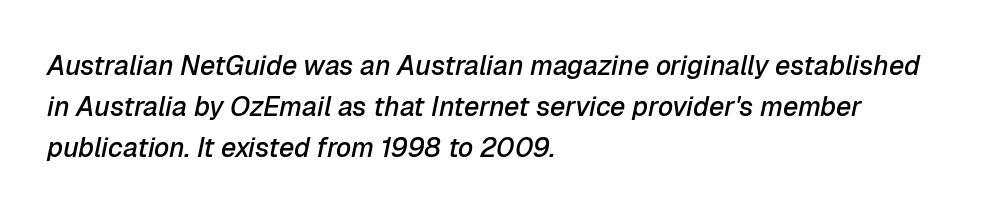
Q: Is the text bold? A: Semi-bold.
Q: Is the text italic (slanted)? A: Yes, it leans right by about 12 degrees.
Q: Is the text underlined? A: No.
Q: How is the paragraph aligned? A: Left-aligned.
Q: Is the spacing between letters normal or unusually wide? A: Normal.
Q: Is the spacing between lines tight, normal or loose? A: Normal.
